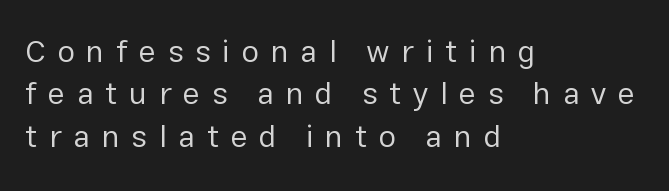
The image shows 31 px regular-weight sans-serif type, upright; set left-aligned, normal line spacing (1.37x), unusually wide letter spacing (+0.38 em), not underlined; low stroke contrast and a medium x-height.
